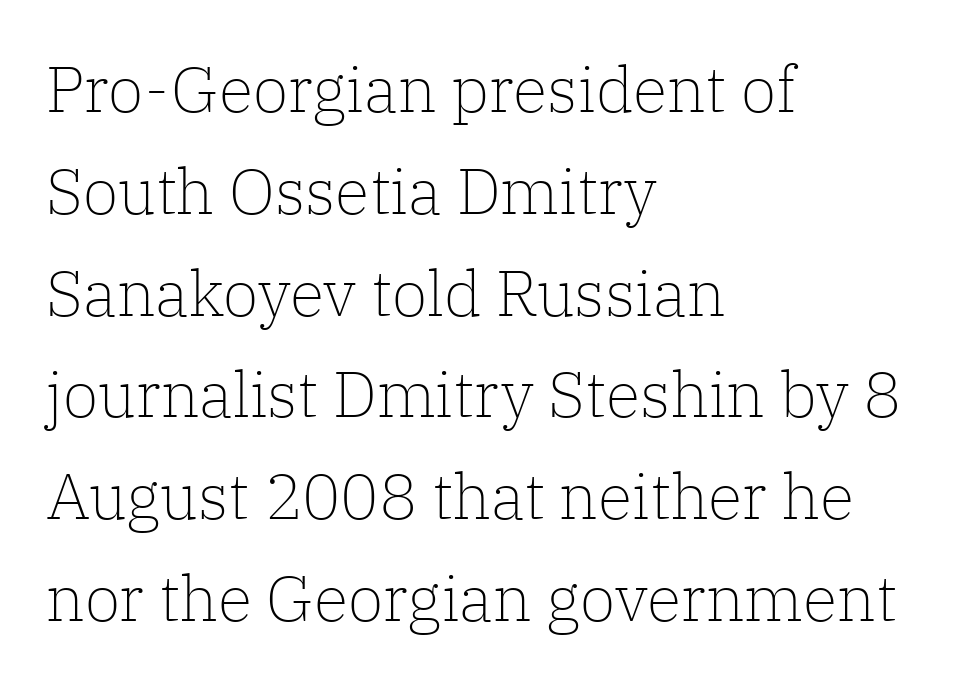
The image shows 64 px light serif type, upright; set left-aligned, normal line spacing (1.59x), normal letter spacing, not underlined; low stroke contrast and a medium x-height.
